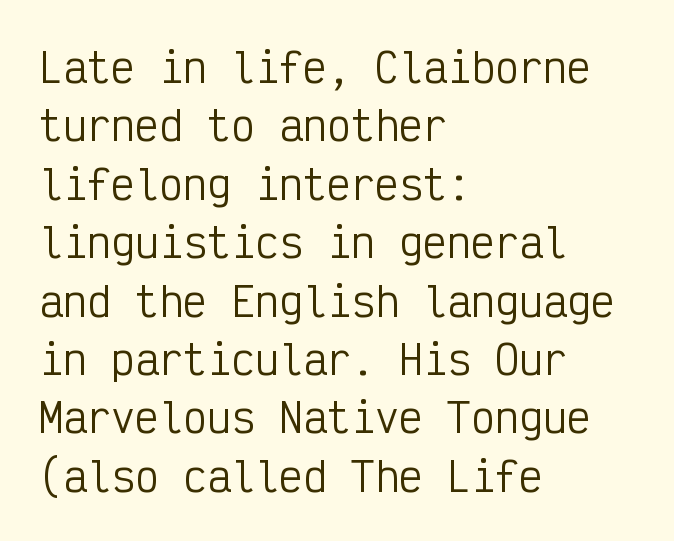
The image shows 40 px regular-weight, condensed sans-serif type, upright, monospaced; set left-aligned, normal line spacing (1.46x), normal letter spacing, not underlined; low stroke contrast and a medium x-height.
